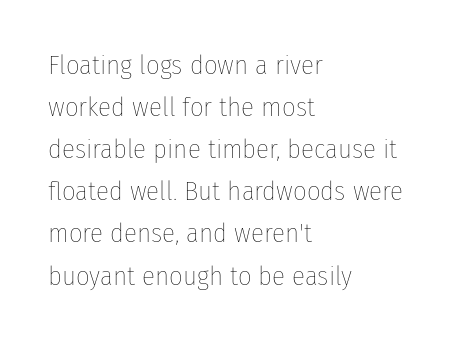
The image shows 27 px text type, upright; set left-aligned, normal line spacing (1.56x), normal letter spacing, not underlined.
